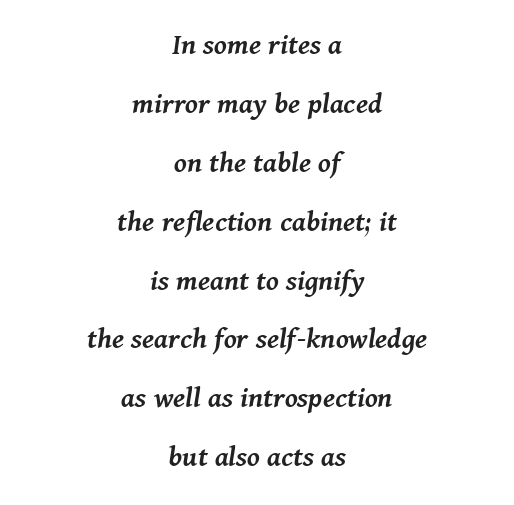
Q: Is the text bold? A: Semi-bold.
Q: Is the text italic (slanted)? A: Yes, it leans right by about 11 degrees.
Q: Is the text underlined? A: No.
Q: How is the paragraph aligned? A: Centered.
Q: Is the spacing between letters normal or unusually wide? A: Normal.
Q: Is the spacing between lines tight, normal or loose? A: Loose.
Q: Width (condensed, normal, or wide)? A: Normal.
Q: Stroke contrast? A: Medium.
Q: x-height? A: Medium.
Q: Monospaced? A: No.
